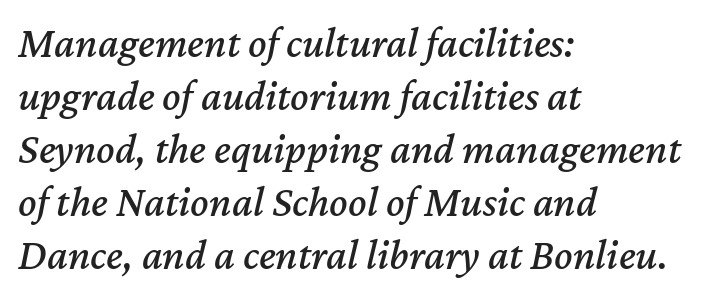
The image shows 43 px text type, italic (leaning right); set left-aligned, line spacing 1.23x, normal letter spacing, not underlined; medium stroke contrast and a medium x-height.
